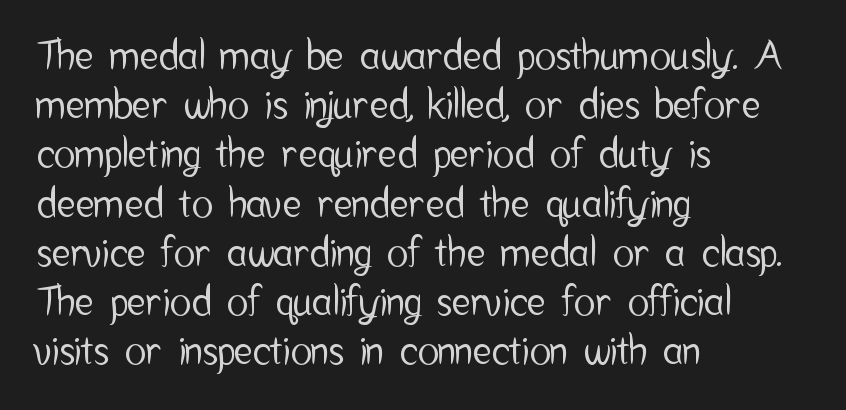
Q: Is the text italic (slanted)? A: No, it is upright.
Q: Is the typeface a serif or a sans-serif typeface? A: Sans-serif.
Q: Is the text underlined? A: No.
Q: How is the paragraph aligned? A: Left-aligned.
Q: Is the spacing between letters normal or unusually wide? A: Normal.
Q: Width (condensed, normal, or wide)? A: Condensed.
Q: Stroke contrast? A: Low.
Q: x-height? A: Medium.
Q: Monospaced? A: No.
